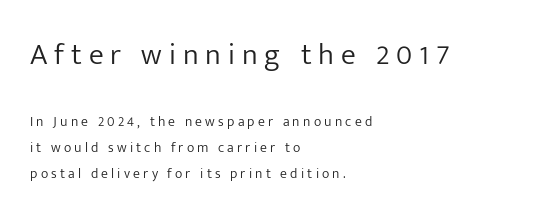
Q: Is the text bold? A: No.
Q: Is the text italic (slanted)? A: No, it is upright.
Q: Is the typeface a serif or a sans-serif typeface? A: Sans-serif.
Q: Is the text underlined? A: No.
Q: How is the paragraph aligned? A: Left-aligned.
Q: Is the spacing between letters normal or unusually wide? A: Unusually wide.
Q: Which block of text is set in a larger size, the first (top) or the second (bottom)? A: The first (top) one.
Q: Width (condensed, normal, or wide)? A: Normal.
Q: Stroke contrast? A: Low.
Q: x-height? A: Medium.
Q: Monospaced? A: No.
